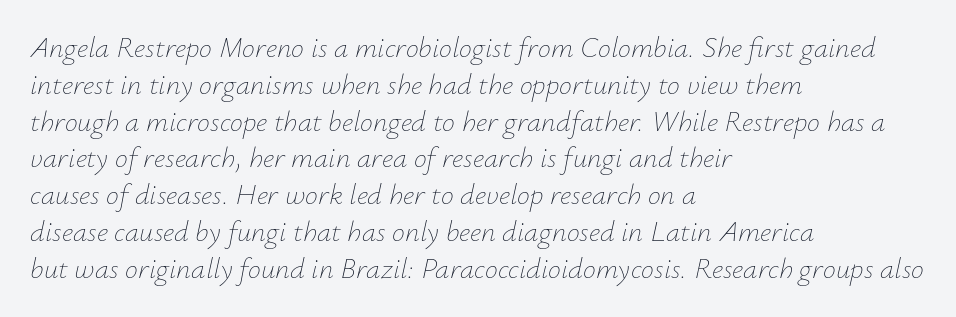
The image shows 29 px thin type, italic (leaning right); set left-aligned, normal line spacing (1.27x), normal letter spacing, not underlined; low stroke contrast and a small x-height.
